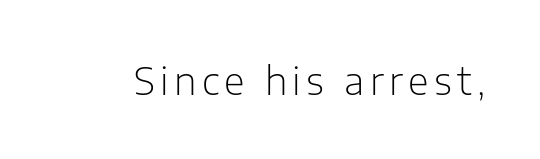
No heavy texture on the line: the type isn't bold. This sample uses an upright cut, with every glyph sitting square on the baseline. Nothing sits at the stroke ends, so this counts as sans-serif. Lines of text with bare space underneath. Looks like regular typesetting: each glyph gets only the width it needs.
